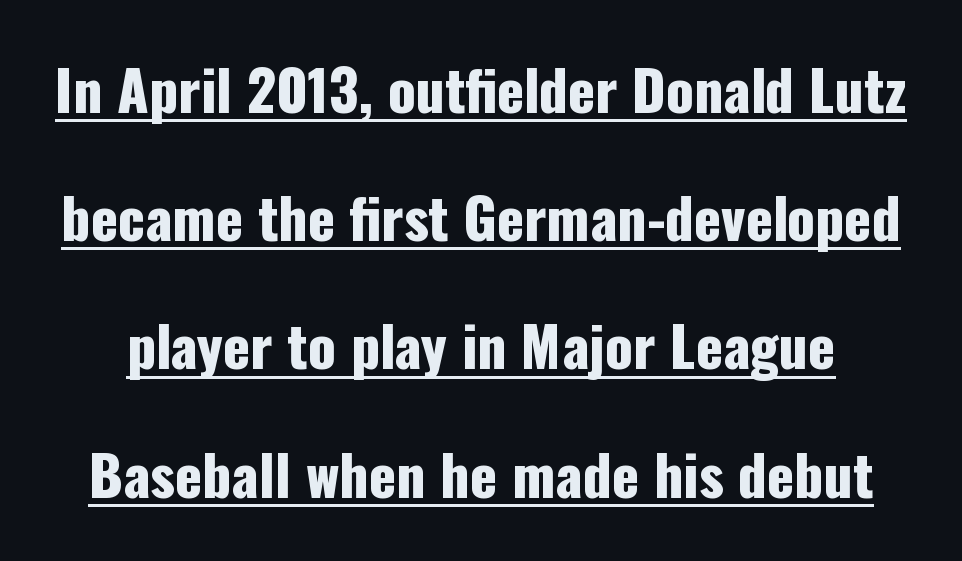
Q: Is the text italic (slanted)? A: No, it is upright.
Q: Is the typeface a serif or a sans-serif typeface? A: Sans-serif.
Q: Is the text underlined? A: Yes.
Q: Is the spacing between letters normal or unusually wide? A: Normal.
Q: Is the spacing between lines tight, normal or loose? A: Loose.
Q: Width (condensed, normal, or wide)? A: Condensed.
Q: Stroke contrast? A: Low.
Q: x-height? A: Medium.
Q: Monospaced? A: No.
